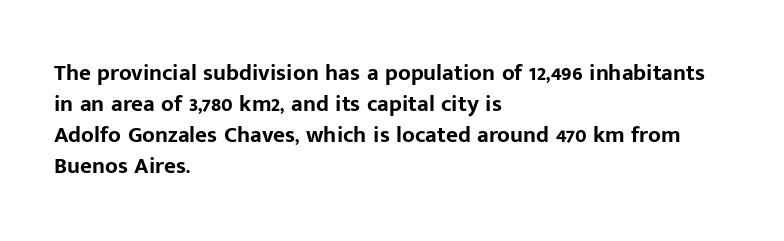
{"italic": "no", "bold": "yes", "underline": "no", "align": "left", "line_spacing": "normal", "line_spacing_ratio": 1.35, "letter_spacing": "normal", "letter_spacing_em": 0.0, "glyph_px": 23}
